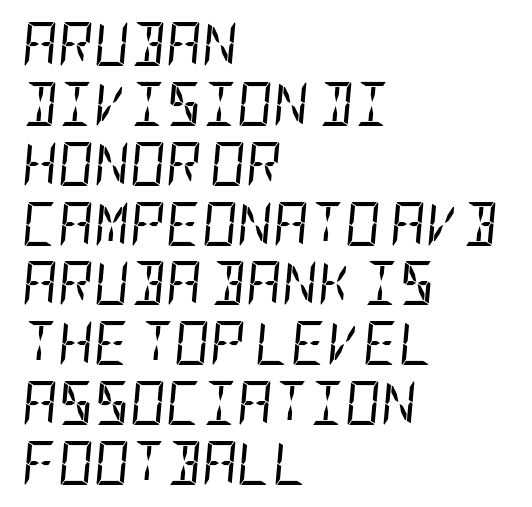
{"italic": "yes", "lean": "right", "slant_degrees": 5, "bold": "no", "weight": "regular", "width": "condensed", "stroke_contrast": "low", "x_height": "large", "underline": "no", "align": "left", "line_spacing": "normal", "line_spacing_ratio": 1.36, "letter_spacing": "normal", "letter_spacing_em": 0.0, "glyph_px": 44}
